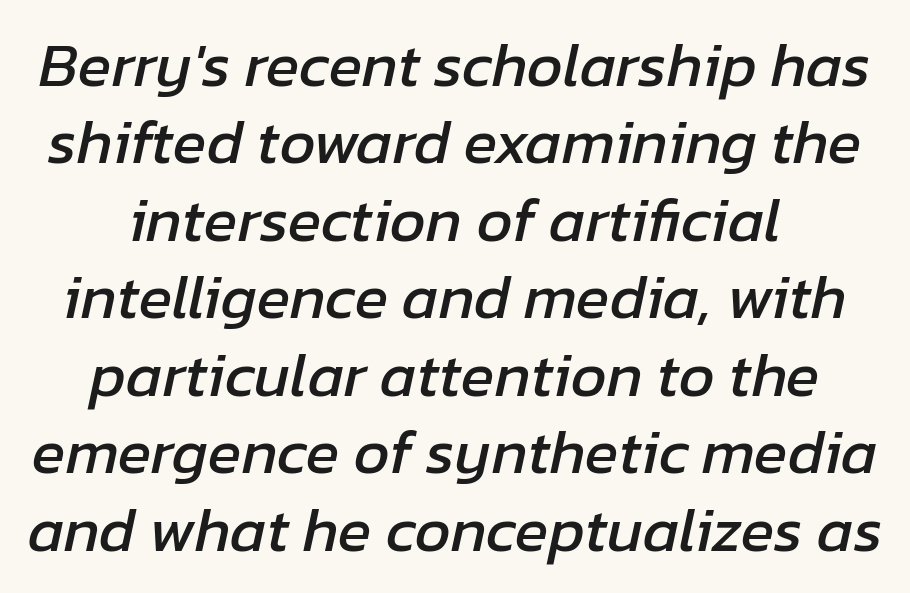
The image shows 62 px text type, italic (leaning right); set centered, normal line spacing (1.25x), normal letter spacing, not underlined; low stroke contrast and a medium x-height.
